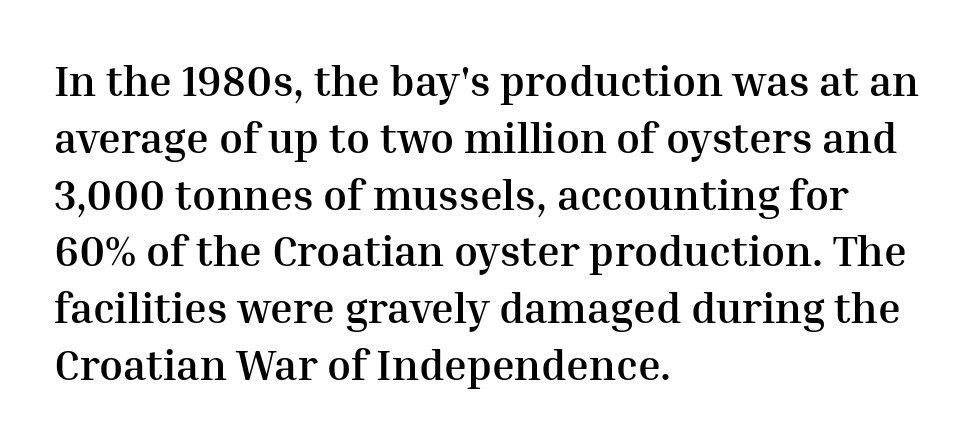
The face used here has the dense, thick strokes of a bold. Observe the serifs anchoring each vertical stroke in this sample. In CSS terms this would be text-align: left. One glance says typical: line gaps are just what's usual.
